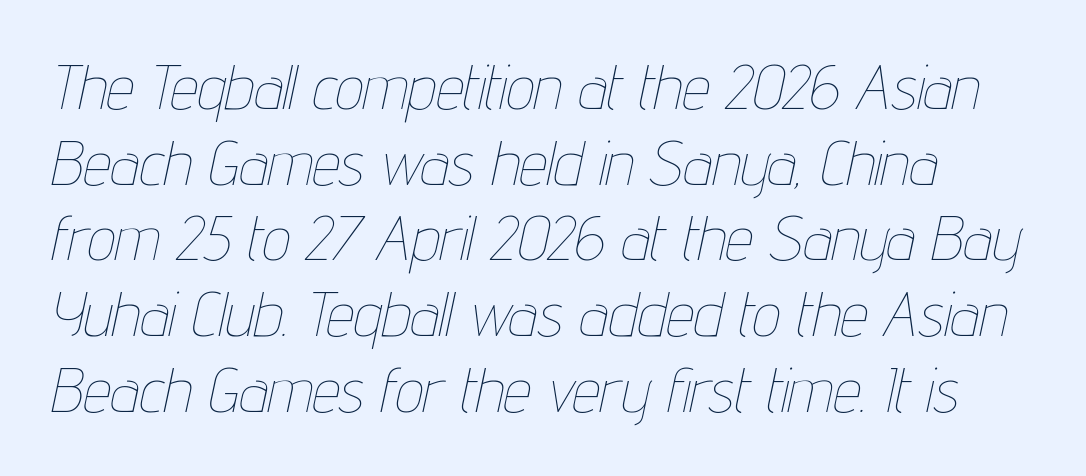
Nobody drew a line under any word here. The rendering anchors every line to the left-hand side. Spacing verdict: proportional, widths tailored to each character. Weight: regular or lighter. This rendering leaves character spacing at its baseline value.
